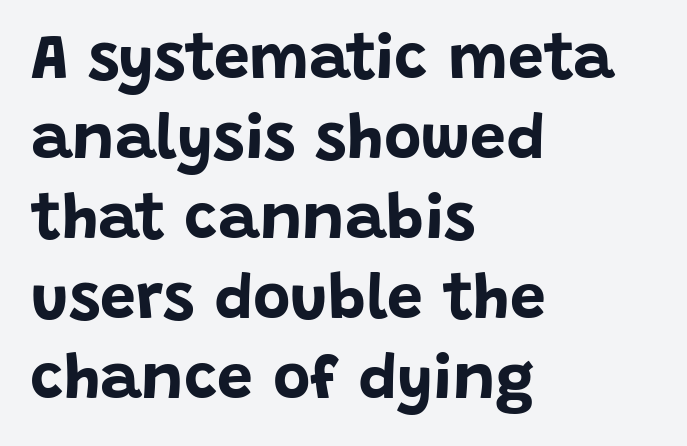
Q: Is the text bold? A: Yes.
Q: Is the text italic (slanted)? A: No, it is upright.
Q: Is the typeface a serif or a sans-serif typeface? A: Sans-serif.
Q: Is the text underlined? A: No.
Q: How is the paragraph aligned? A: Left-aligned.
Q: Is the spacing between letters normal or unusually wide? A: Normal.
Q: Is the spacing between lines tight, normal or loose? A: Normal.
Q: Width (condensed, normal, or wide)? A: Normal.
Q: Stroke contrast? A: Low.
Q: x-height? A: Large.
Q: Monospaced? A: No.
